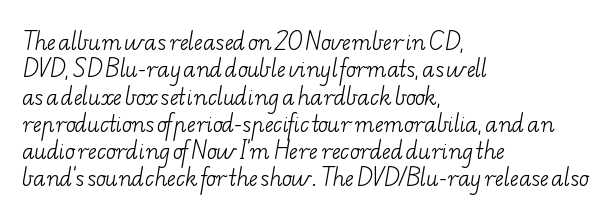
The image shows 21 px text type; set left-aligned, normal line spacing (1.3x), normal letter spacing, not underlined.
